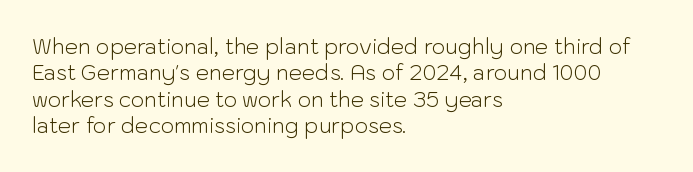
The image shows 21 px text type, upright; set left-aligned, normal line spacing (1.26x), normal letter spacing, not underlined.
